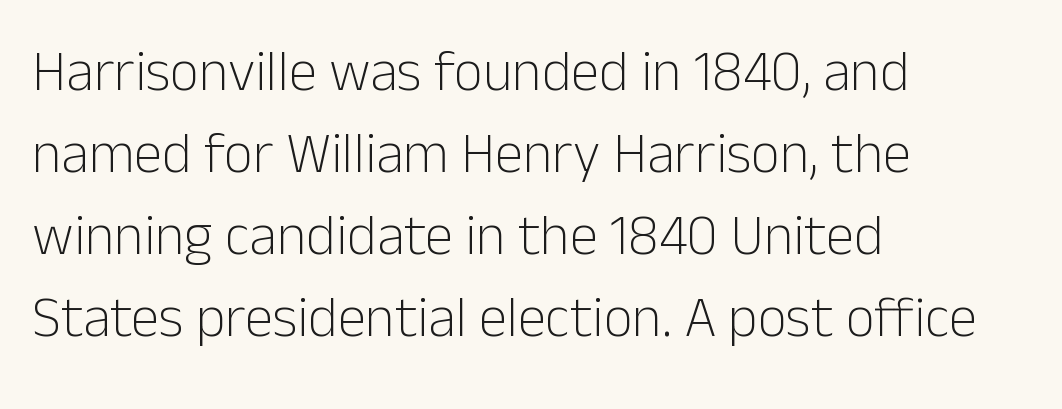
No chunkiness to these letters — they're not bold. One-word summary of the alignment: left. Do the characters align in a grid? No, the font is proportional. No extra tracking has been applied to these lines.
